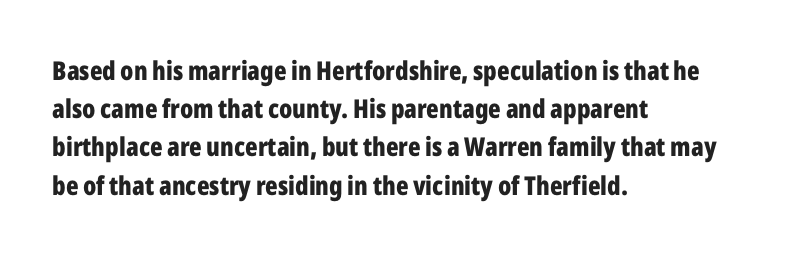
{"italic": "no", "bold": "yes", "underline": "no", "align": "left", "line_spacing": "normal", "line_spacing_ratio": 1.47, "letter_spacing": "normal", "letter_spacing_em": 0.0, "glyph_px": 26}
